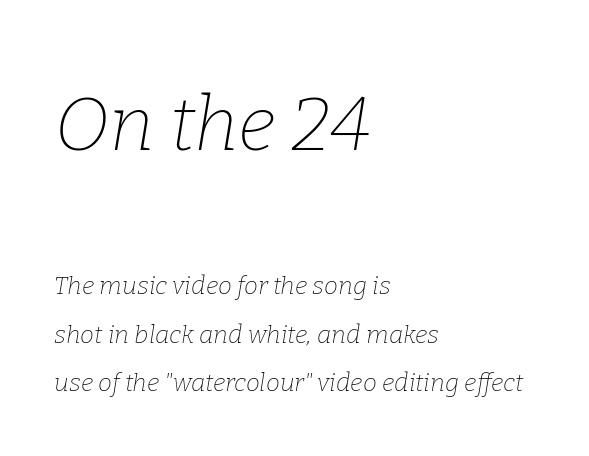
{"serif": "yes", "italic": "yes", "lean": "right", "slant_degrees": 9, "bold": "no", "weight": "thin", "width": "normal", "stroke_contrast": "low", "x_height": "medium", "monospaced": "no", "underline": "no", "align": "left", "line_spacing": "loose", "line_spacing_ratio": 1.94, "letter_spacing": "normal", "letter_spacing_em": 0.0, "larger_block": "first", "size_ratio": 3.04, "glyph_px": 76}
